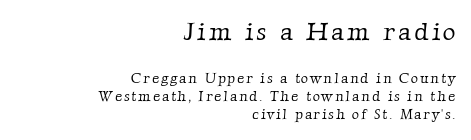
The weight tops out at a normal text grade. One glance says typical: line gaps are just what's usual. Bare-footed words on every line. Horizontally, the lines are justified to the trailing edge only. Here the first block reads like a headline and the second like body copy.
